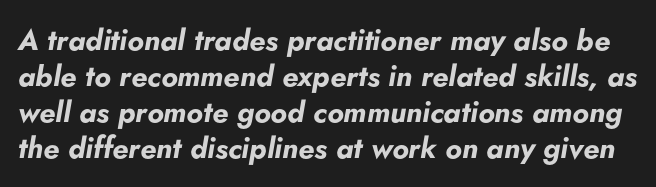
The image shows 29 px bold type, italic (leaning right); set line spacing 1.24x, normal letter spacing, not underlined; low stroke contrast and a small x-height.
